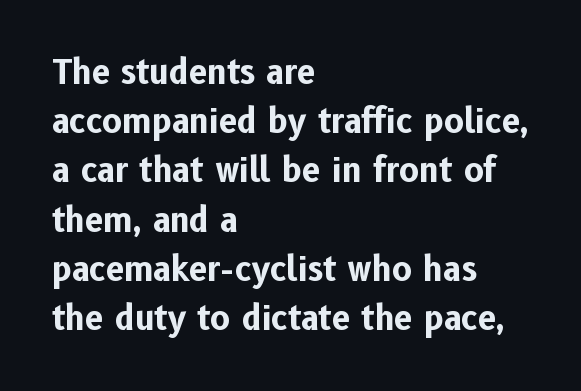
The image shows 33 px bold sans-serif type, upright; set left-aligned, normal line spacing (1.49x), normal letter spacing, not underlined; low stroke contrast and a medium x-height.
